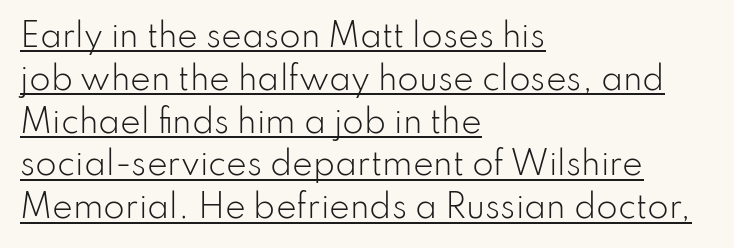
Q: Is the text bold? A: No.
Q: Is the text italic (slanted)? A: No, it is upright.
Q: Is the typeface a serif or a sans-serif typeface? A: Sans-serif.
Q: Is the text underlined? A: Yes.
Q: How is the paragraph aligned? A: Left-aligned.
Q: Is the spacing between letters normal or unusually wide? A: Normal.
Q: Is the spacing between lines tight, normal or loose? A: Normal.
Q: Width (condensed, normal, or wide)? A: Normal.
Q: Stroke contrast? A: Low.
Q: x-height? A: Small.
Q: Monospaced? A: No.
